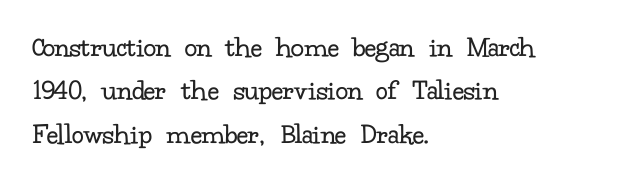
{"serif": "yes", "italic": "no", "bold": "no", "weight": "regular", "width": "normal", "stroke_contrast": "low", "x_height": "small", "monospaced": "no", "underline": "no", "align": "left", "line_spacing": "normal", "line_spacing_ratio": 1.45, "letter_spacing": "normal", "letter_spacing_em": 0.0, "glyph_px": 30}
